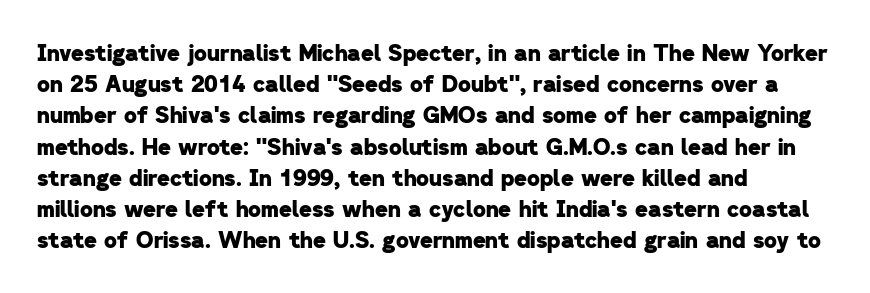
{"bold": "yes", "underline": "no", "align": "left", "line_spacing": "normal", "line_spacing_ratio": 1.42, "letter_spacing": "normal", "letter_spacing_em": 0.0, "glyph_px": 22}
